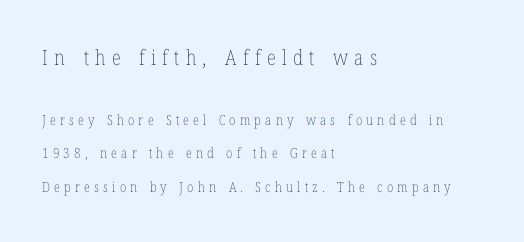
Q: Is the text bold? A: No.
Q: Is the text italic (slanted)? A: No, it is upright.
Q: Is the text underlined? A: No.
Q: How is the paragraph aligned? A: Left-aligned.
Q: Is the spacing between letters normal or unusually wide? A: Unusually wide.
Q: Is the spacing between lines tight, normal or loose? A: Loose.
Q: Which block of text is set in a larger size, the first (top) or the second (bottom)? A: The first (top) one.
